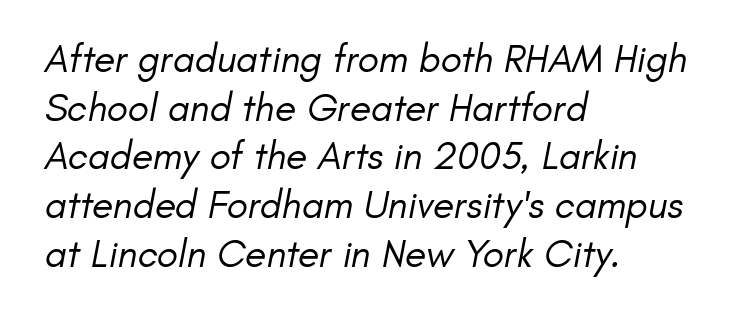
{"serif": "no", "bold": "no", "weight": "regular", "width": "normal", "stroke_contrast": "low", "x_height": "small", "monospaced": "no", "underline": "no", "align": "left", "line_spacing": "normal", "line_spacing_ratio": 1.25, "letter_spacing": "normal", "letter_spacing_em": 0.0, "glyph_px": 39}
